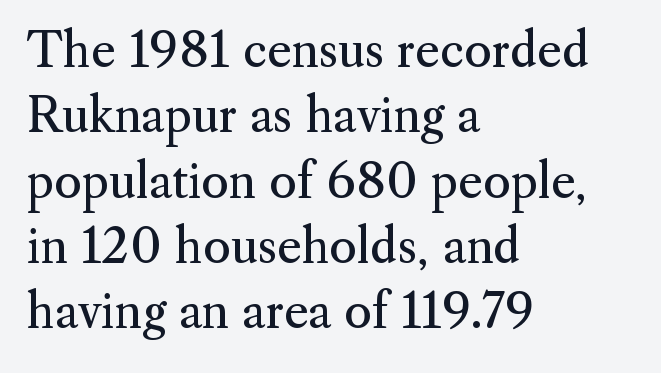
{"serif": "yes", "italic": "no", "bold": "no", "weight": "regular", "width": "normal", "stroke_contrast": "medium", "x_height": "small", "monospaced": "no", "underline": "no", "align": "left", "line_spacing": "normal", "line_spacing_ratio": 1.39, "letter_spacing": "normal", "letter_spacing_em": 0.0, "glyph_px": 47}
